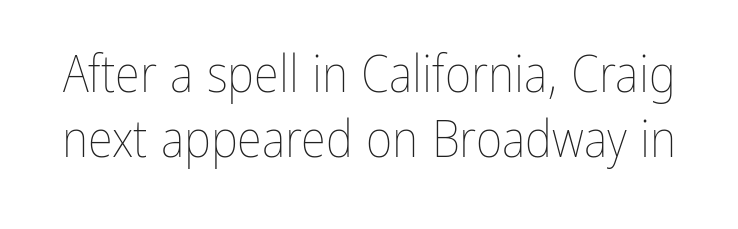
The image shows 51 px thin, condensed type, upright; set normal line spacing (1.27x), normal letter spacing, not underlined; low stroke contrast and a medium x-height.
